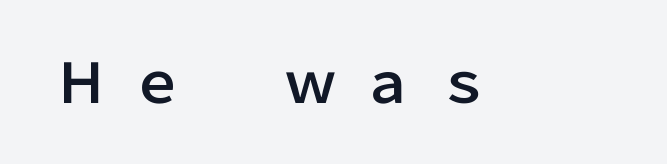
Q: Is the text italic (slanted)? A: No, it is upright.
Q: Is the typeface a serif or a sans-serif typeface? A: Sans-serif.
Q: Is the text underlined? A: No.
Q: Is the spacing between letters normal or unusually wide? A: Unusually wide.
Q: Width (condensed, normal, or wide)? A: Normal.
Q: Stroke contrast? A: Low.
Q: x-height? A: Medium.
Q: Monospaced? A: No.
